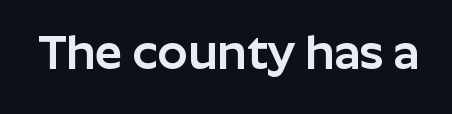
Q: Is the text italic (slanted)? A: No, it is upright.
Q: Is the typeface a serif or a sans-serif typeface? A: Sans-serif.
Q: Is the text underlined? A: No.
Q: Is the spacing between letters normal or unusually wide? A: Normal.
Q: Width (condensed, normal, or wide)? A: Normal.
Q: Stroke contrast? A: Low.
Q: x-height? A: Medium.
Q: Monospaced? A: No.
